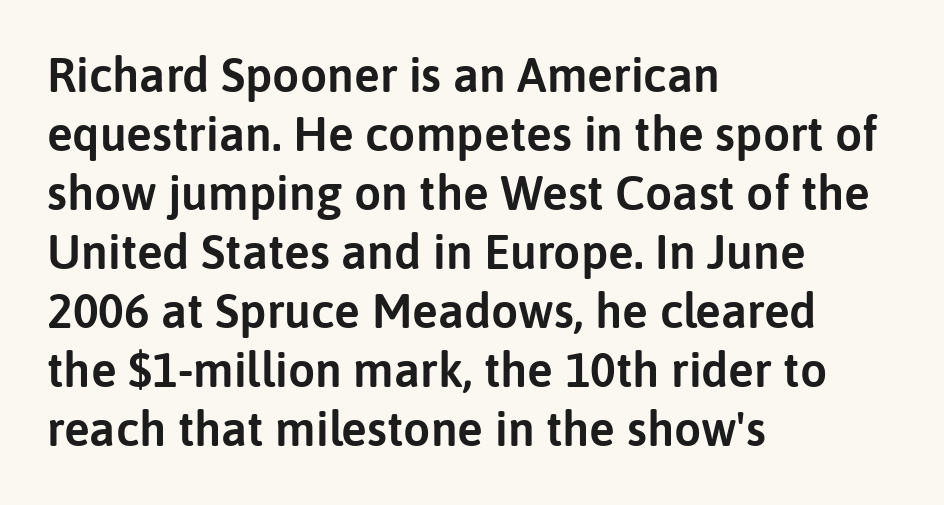
In terms of letterspacing, this is plain default setting. Are there feet on the stems? There aren't — it's a sans. The axis of the letterforms is exactly vertical. Horizontal alignment here is leftward, the default for most running prose. Honestly, there is no underline to notice here at all.
